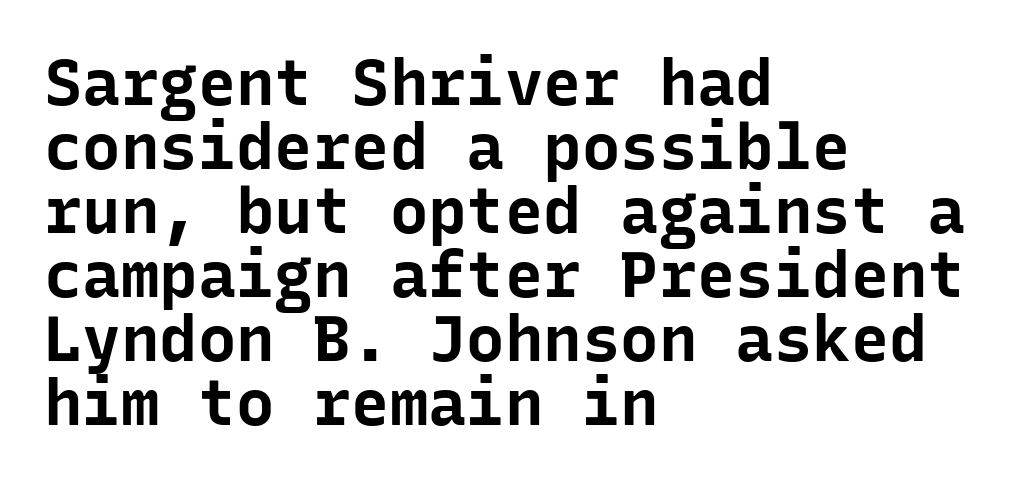
The image shows 64 px bold sans-serif type, upright, monospaced; set left-aligned, tight line spacing (1.0x), normal letter spacing, not underlined; low stroke contrast and a medium x-height.
